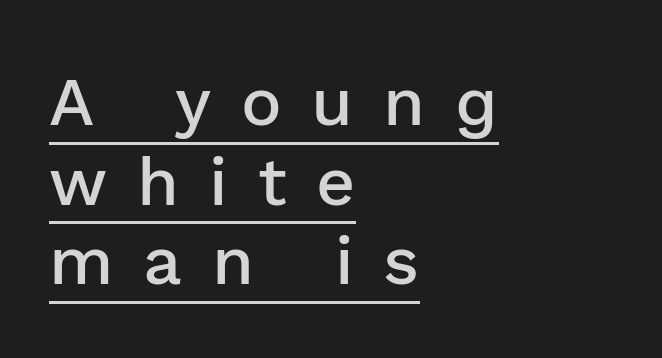
{"serif": "no", "italic": "no", "bold": "semi", "weight": "semibold", "width": "normal", "stroke_contrast": "low", "x_height": "medium", "monospaced": "no", "underline": "yes", "align": "left", "line_spacing_ratio": 1.17, "letter_spacing": "wide", "letter_spacing_em": 0.44, "glyph_px": 68}
